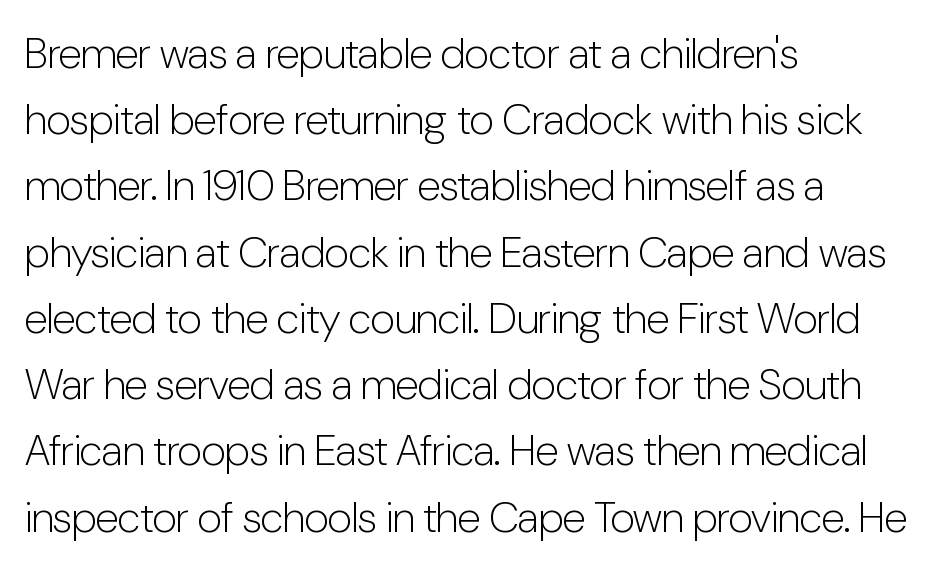
The image shows 43 px light, condensed sans-serif type, upright; set left-aligned, normal line spacing (1.54x), normal letter spacing, not underlined; low stroke contrast and a medium x-height.
